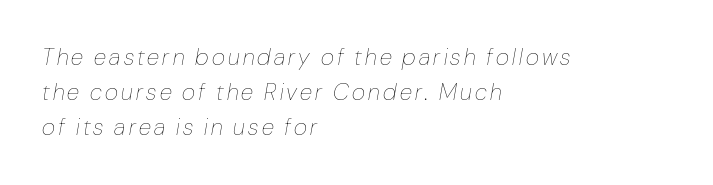
{"italic": "yes", "lean": "right", "slant_degrees": 10, "bold": "no", "underline": "no", "align": "left", "line_spacing": "normal", "line_spacing_ratio": 1.52, "glyph_px": 23}
